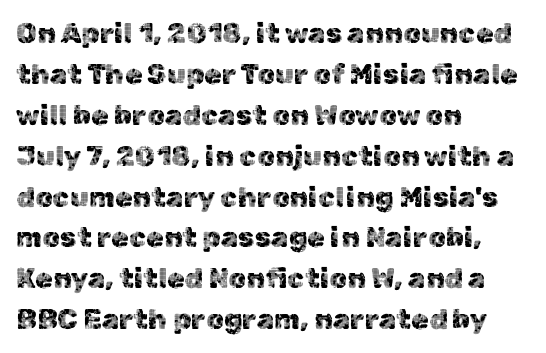
The lines in this sample share a left origin and differ only in where they stop. Style check: upright. The area under the type is left untouched. Compared with typical paragraphs, the rows here are spaced about the same. Here the designer chose a conventional face with non-uniform glyph widths. Tracking value appears to be zero — textbook default spacing.
